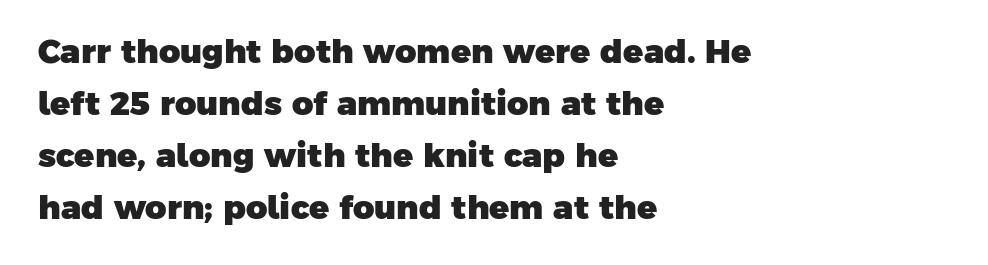
{"serif": "no", "bold": "yes", "weight": "heavy", "width": "normal", "stroke_contrast": "low", "x_height": "medium", "monospaced": "no", "underline": "no", "align": "left", "line_spacing": "normal", "line_spacing_ratio": 1.58, "letter_spacing": "normal", "letter_spacing_em": 0.0, "glyph_px": 33}
